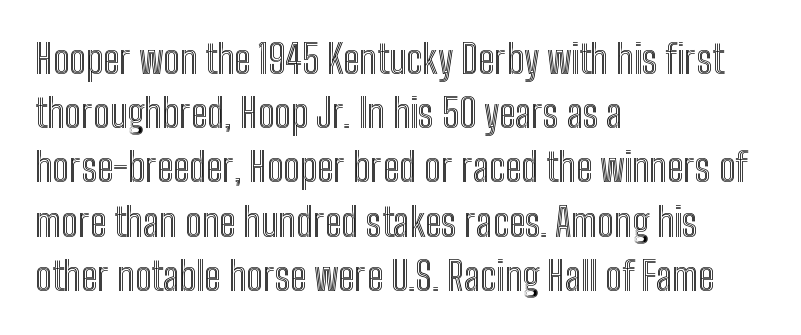
Q: Is the text italic (slanted)? A: No, it is upright.
Q: Is the text underlined? A: No.
Q: How is the paragraph aligned? A: Left-aligned.
Q: Is the spacing between letters normal or unusually wide? A: Normal.
Q: Is the spacing between lines tight, normal or loose? A: Normal.
Q: Width (condensed, normal, or wide)? A: Condensed.
Q: x-height? A: Medium.
Q: Monospaced? A: No.
